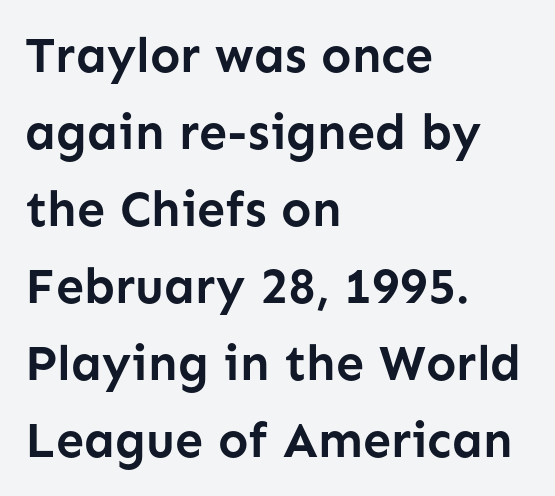
{"serif": "no", "italic": "no", "bold": "yes", "weight": "semibold", "width": "normal", "stroke_contrast": "low", "x_height": "medium", "monospaced": "no", "underline": "no", "align": "left", "line_spacing": "normal", "line_spacing_ratio": 1.54, "letter_spacing": "normal", "letter_spacing_em": 0.0, "glyph_px": 50}
